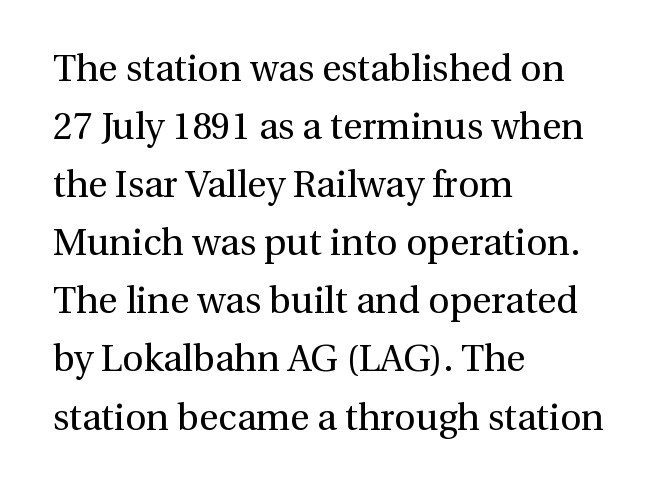
The image shows 37 px regular-weight serif type, upright; set left-aligned, normal line spacing (1.57x), normal letter spacing, not underlined; medium stroke contrast and a medium x-height.
